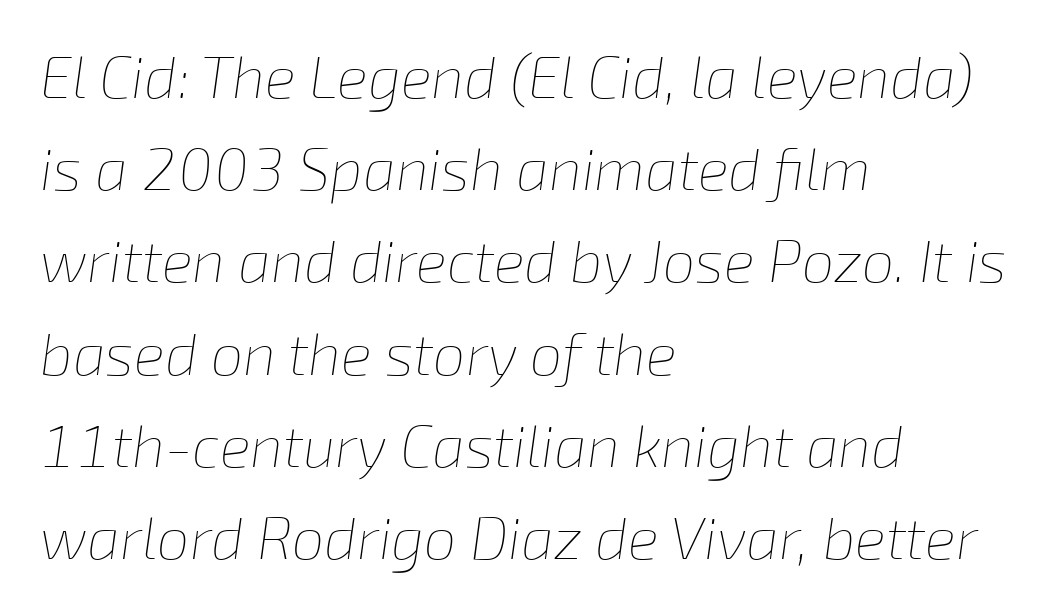
{"italic": "yes", "lean": "right", "slant_degrees": 8, "bold": "no", "weight": "thin", "width": "normal", "stroke_contrast": "low", "x_height": "medium", "monospaced": "no", "underline": "no", "align": "left", "line_spacing": "normal", "line_spacing_ratio": 1.59, "letter_spacing": "normal", "letter_spacing_em": 0.0, "glyph_px": 58}
